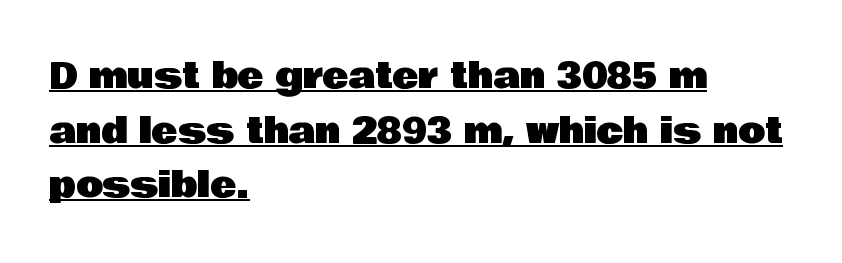
Q: Is the text italic (slanted)? A: No, it is upright.
Q: Is the typeface a serif or a sans-serif typeface? A: Sans-serif.
Q: Is the text underlined? A: Yes.
Q: How is the paragraph aligned? A: Left-aligned.
Q: Is the spacing between letters normal or unusually wide? A: Normal.
Q: Is the spacing between lines tight, normal or loose? A: Normal.
Q: Width (condensed, normal, or wide)? A: Normal.
Q: Stroke contrast? A: Low.
Q: x-height? A: Large.
Q: Monospaced? A: No.
